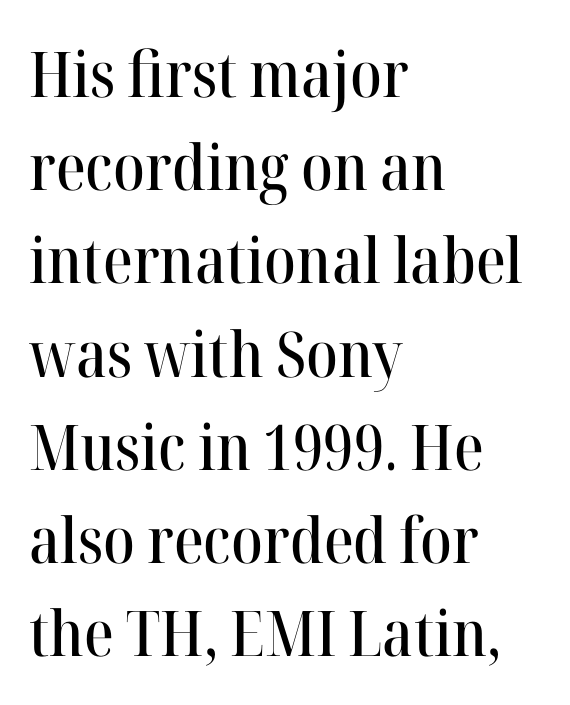
The image shows 63 px serif type, upright; set left-aligned, normal line spacing (1.48x), normal letter spacing, not underlined; high stroke contrast and a medium x-height.
